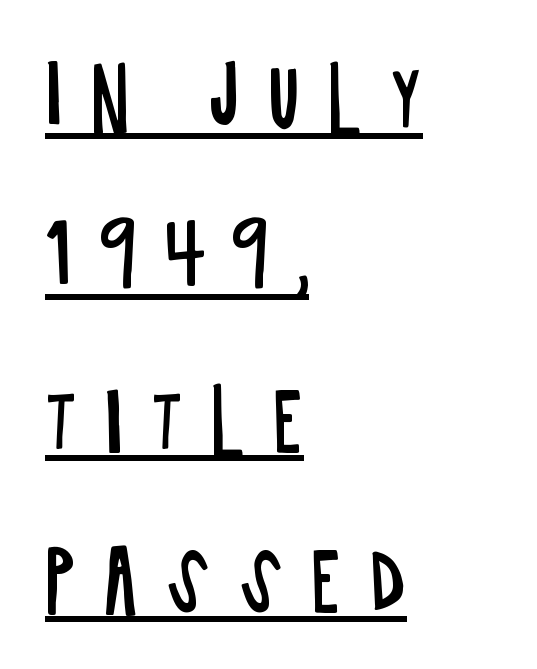
Q: Is the text bold? A: No.
Q: Is the text italic (slanted)? A: No, it is upright.
Q: Is the typeface a serif or a sans-serif typeface? A: Sans-serif.
Q: Is the text underlined? A: Yes.
Q: How is the paragraph aligned? A: Left-aligned.
Q: Is the spacing between letters normal or unusually wide? A: Unusually wide.
Q: Is the spacing between lines tight, normal or loose? A: Loose.
Q: Width (condensed, normal, or wide)? A: Condensed.
Q: Stroke contrast? A: Low.
Q: x-height? A: Large.
Q: Monospaced? A: No.
